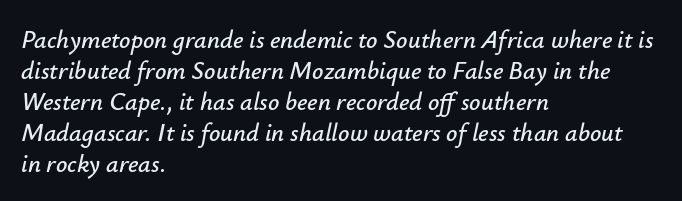
Q: Is the text italic (slanted)? A: Yes, it leans right by about 12 degrees.
Q: Is the text underlined? A: No.
Q: How is the paragraph aligned? A: Left-aligned.
Q: Is the spacing between letters normal or unusually wide? A: Normal.
